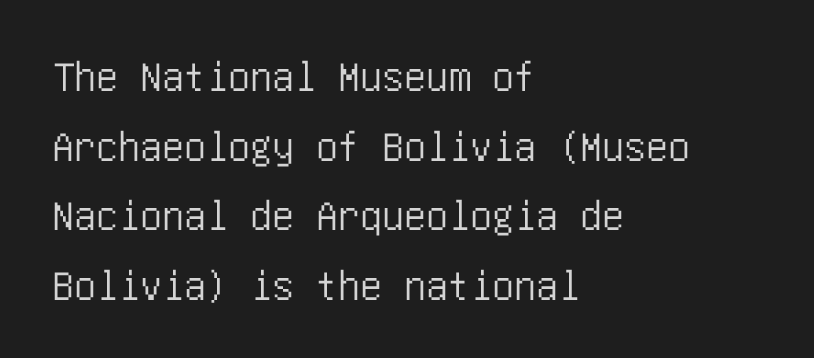
Q: Is the text italic (slanted)? A: No, it is upright.
Q: Is the typeface a serif or a sans-serif typeface? A: Sans-serif.
Q: Is the text underlined? A: No.
Q: How is the paragraph aligned? A: Left-aligned.
Q: Is the spacing between letters normal or unusually wide? A: Normal.
Q: Is the spacing between lines tight, normal or loose? A: Normal.
Q: Width (condensed, normal, or wide)? A: Condensed.
Q: Stroke contrast? A: Low.
Q: x-height? A: Large.
